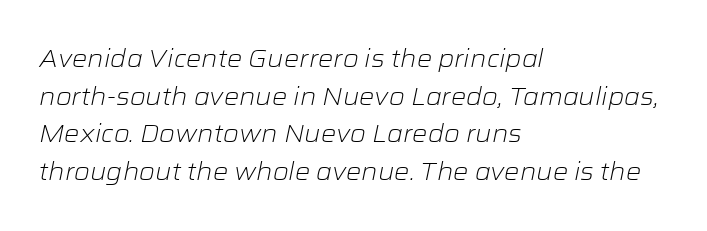
{"italic": "yes", "lean": "right", "slant_degrees": 12, "bold": "no", "underline": "no", "align": "left", "line_spacing": "normal", "line_spacing_ratio": 1.57, "letter_spacing": "normal", "letter_spacing_em": 0.0, "glyph_px": 24}
